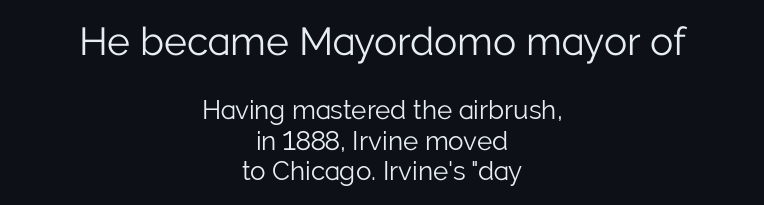
Q: Is the text bold? A: No.
Q: Is the text italic (slanted)? A: No, it is upright.
Q: Is the typeface a serif or a sans-serif typeface? A: Sans-serif.
Q: Is the text underlined? A: No.
Q: How is the paragraph aligned? A: Centered.
Q: Is the spacing between letters normal or unusually wide? A: Normal.
Q: Which block of text is set in a larger size, the first (top) or the second (bottom)? A: The first (top) one.
Q: Width (condensed, normal, or wide)? A: Normal.
Q: Stroke contrast? A: Low.
Q: x-height? A: Medium.
Q: Monospaced? A: No.
